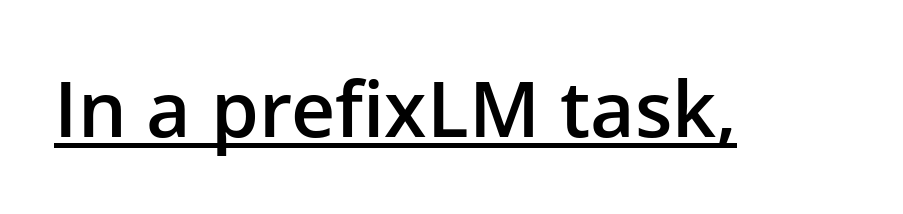
The image shows 77 px semibold sans-serif type, upright; set normal letter spacing, underlined; low stroke contrast and a medium x-height.
